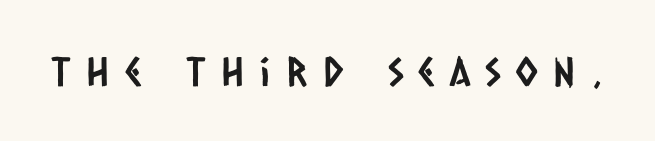
The image shows 40 px condensed sans-serif type; set unusually wide letter spacing (+0.4 em), not underlined; low stroke contrast and a large x-height.
